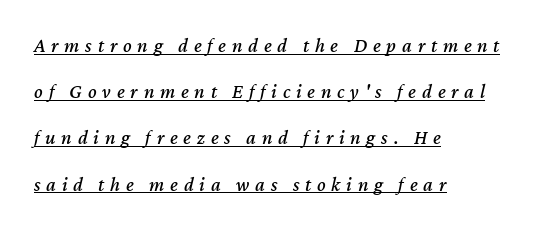
Q: Is the text italic (slanted)? A: Yes, it leans right by about 12 degrees.
Q: Is the text underlined? A: Yes.
Q: How is the paragraph aligned? A: Left-aligned.
Q: Is the spacing between letters normal or unusually wide? A: Unusually wide.
Q: Is the spacing between lines tight, normal or loose? A: Loose.
